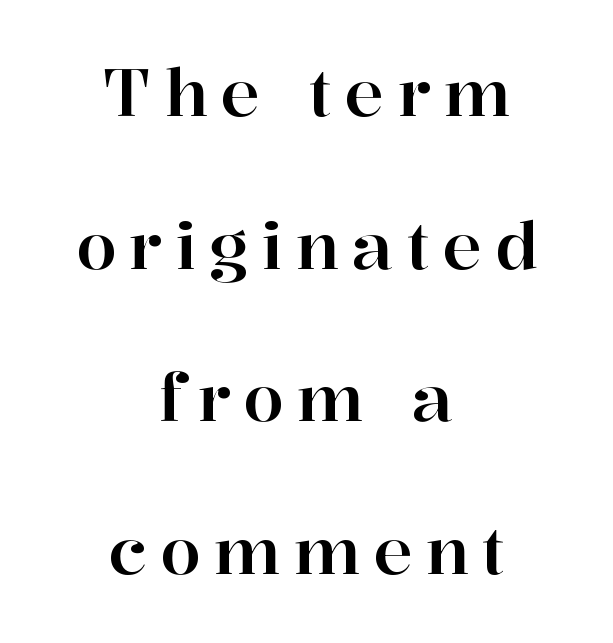
This sample has the flowing, uneven cadence of proportional lettering. The text was rendered using a seriffed face with decorative stroke endings. The face used here is rendered with a markedly widened letterfit. The lines in this sample share a center point and differ in where they start and stop.
